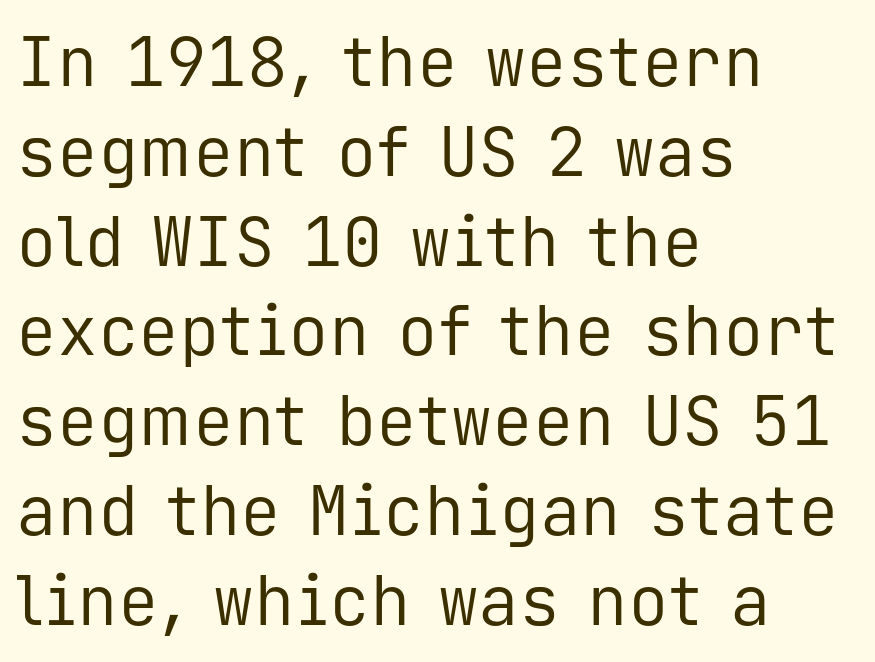
{"serif": "no", "italic": "no", "bold": "no", "weight": "regular", "width": "normal", "stroke_contrast": "low", "x_height": "medium", "monospaced": "yes", "underline": "no", "align": "left", "line_spacing": "normal", "line_spacing_ratio": 1.32, "letter_spacing": "normal", "letter_spacing_em": 0.0, "glyph_px": 68}
